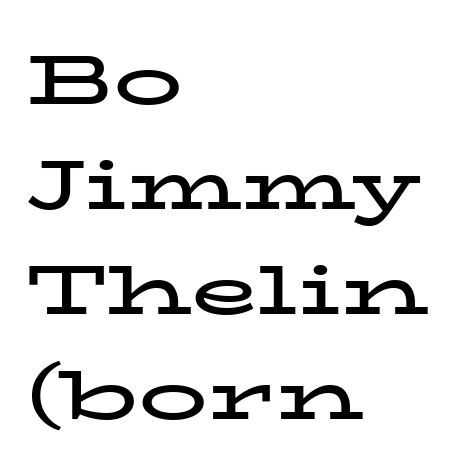
Pretty heavy lettering here — definitely bold. The passage shown is typed in a proportional face where columns would drift. Any mark beneath the type? The region is blank. Each new line begins a customary step beneath the previous one. Standard letterfit; no display-style spreading of the glyphs. The setting favours the left margin, as ordinary paragraphs usually do.
